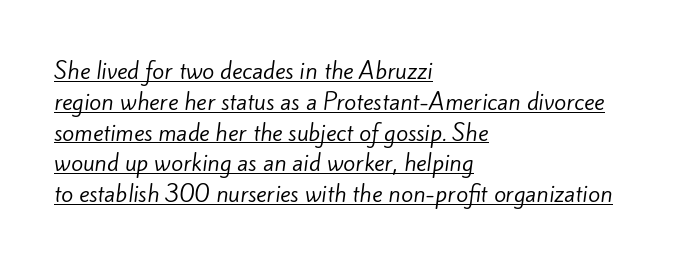
Q: Is the text bold? A: No.
Q: Is the text underlined? A: Yes.
Q: How is the paragraph aligned? A: Left-aligned.
Q: Is the spacing between letters normal or unusually wide? A: Normal.
Q: Is the spacing between lines tight, normal or loose? A: Normal.
